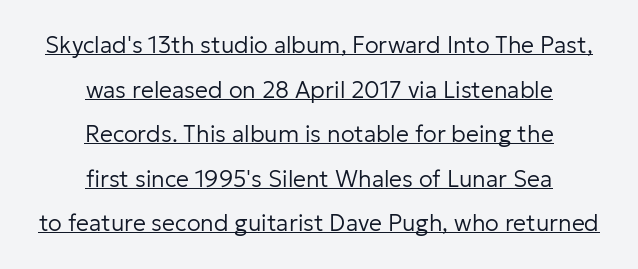
{"italic": "no", "bold": "no", "underline": "yes", "align": "center", "line_spacing": "loose", "line_spacing_ratio": 1.94, "letter_spacing": "normal", "letter_spacing_em": 0.0, "glyph_px": 23}
